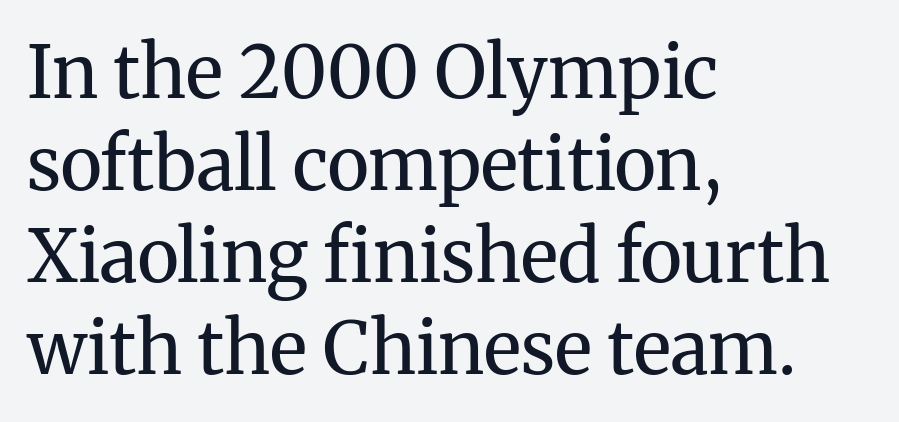
{"serif": "yes", "italic": "no", "bold": "no", "weight": "regular", "width": "normal", "stroke_contrast": "medium", "x_height": "medium", "monospaced": "no", "underline": "no", "align": "left", "line_spacing": "normal", "line_spacing_ratio": 1.28, "letter_spacing": "normal", "letter_spacing_em": 0.0, "glyph_px": 72}
